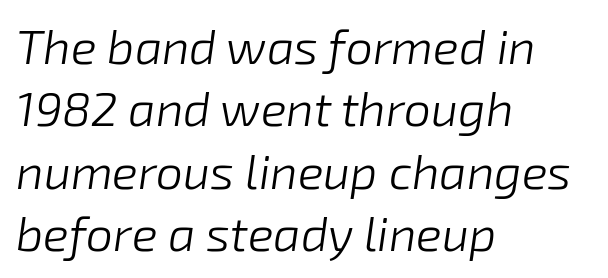
{"italic": "yes", "lean": "right", "slant_degrees": 8, "bold": "no", "weight": "light", "width": "normal", "stroke_contrast": "low", "x_height": "medium", "monospaced": "no", "underline": "no", "align": "left", "line_spacing": "normal", "line_spacing_ratio": 1.3, "letter_spacing": "normal", "letter_spacing_em": 0.0, "glyph_px": 48}
